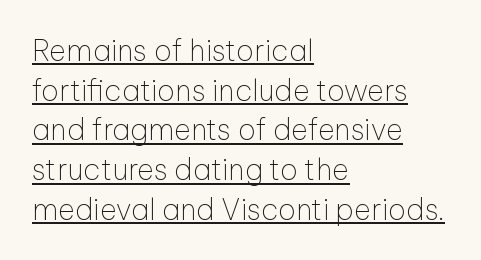
Q: Is the text bold? A: No.
Q: Is the text italic (slanted)? A: No, it is upright.
Q: Is the typeface a serif or a sans-serif typeface? A: Sans-serif.
Q: Is the text underlined? A: Yes.
Q: How is the paragraph aligned? A: Left-aligned.
Q: Is the spacing between letters normal or unusually wide? A: Normal.
Q: Is the spacing between lines tight, normal or loose? A: Normal.
Q: Width (condensed, normal, or wide)? A: Normal.
Q: Stroke contrast? A: Low.
Q: x-height? A: Medium.
Q: Monospaced? A: No.
